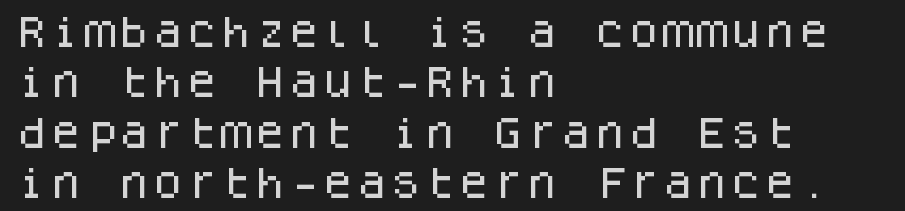
Q: Is the text italic (slanted)? A: No, it is upright.
Q: Is the typeface a serif or a sans-serif typeface? A: Sans-serif.
Q: Is the text underlined? A: No.
Q: How is the paragraph aligned? A: Left-aligned.
Q: Is the spacing between letters normal or unusually wide? A: Normal.
Q: Is the spacing between lines tight, normal or loose? A: Normal.
Q: Width (condensed, normal, or wide)? A: Normal.
Q: Stroke contrast? A: Low.
Q: x-height? A: Large.
Q: Monospaced? A: Yes.
